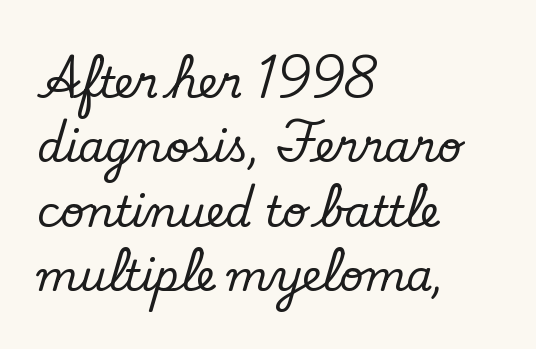
Casual observation: everything's shoved over to the left. What stands out about the letter spacing? Nothing — it is the standard amount. The rendering uses natural spacing where letterforms have individual widths.
